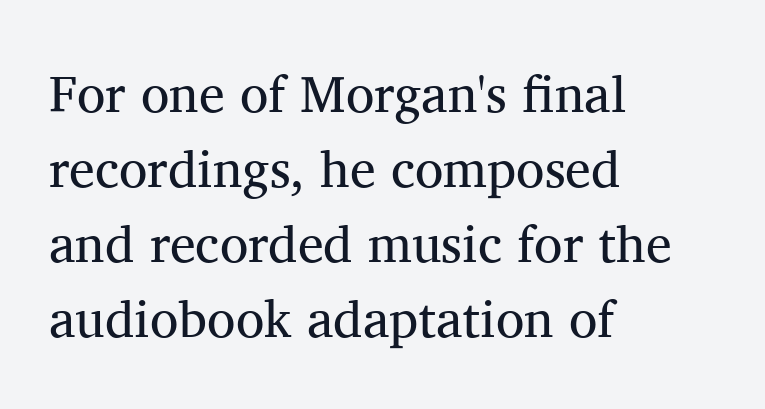
Underline: absent. The rendering uses natural spacing where letterforms have individual widths. The rendering uses a moderate line-height, typical for paragraphs. The face looks like a standard text weight, possibly lighter.
